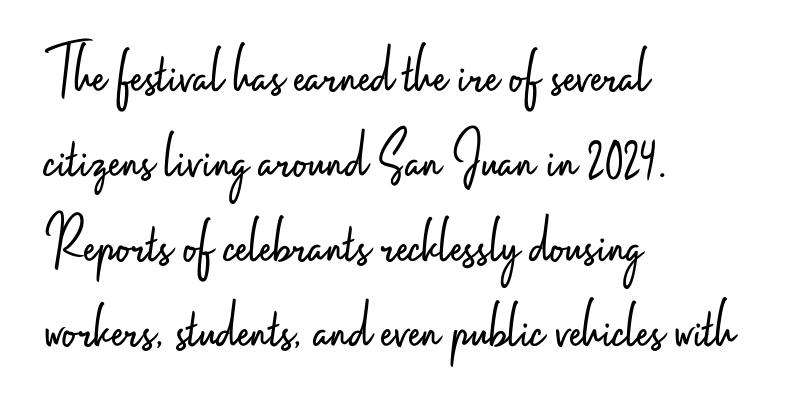
The space beneath each line is pristine and unruled. The letters advance in unequal steps, a hallmark of proportional type. Words appear dense and cohesive because spacing is normal. Horizontal alignment here is leftward, the default for most running prose.
